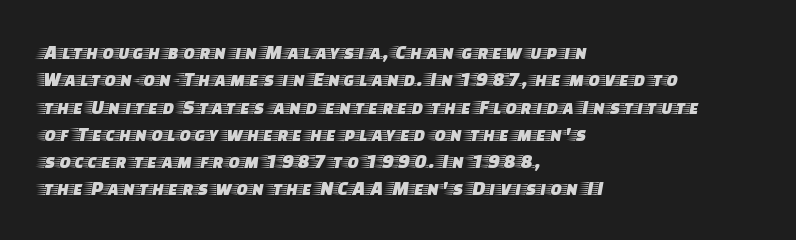
Q: Is the text italic (slanted)? A: Yes.
Q: Is the text underlined? A: No.
Q: How is the paragraph aligned? A: Left-aligned.
Q: Is the spacing between letters normal or unusually wide? A: Normal.
Q: Is the spacing between lines tight, normal or loose? A: Normal.
